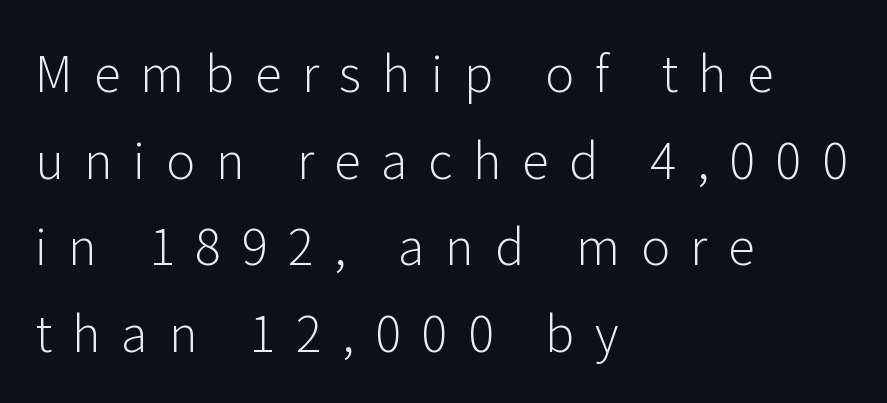
The image shows 49 px light sans-serif type, upright; set left-aligned, line spacing 1.77x, unusually wide letter spacing (+0.42 em), not underlined; low stroke contrast and a medium x-height.
